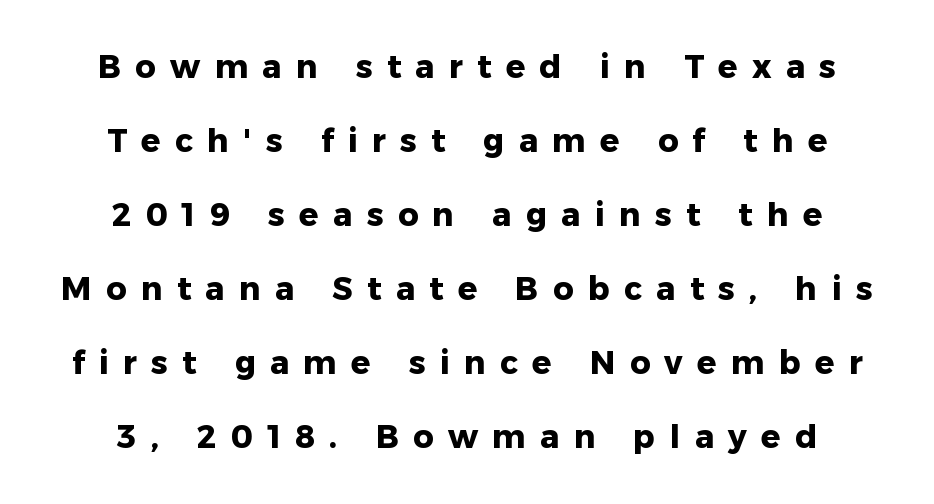
The image shows 32 px heavy sans-serif type, upright; set centered, loose line spacing (2.31x), unusually wide letter spacing (+0.45 em), not underlined; low stroke contrast and a medium x-height.
